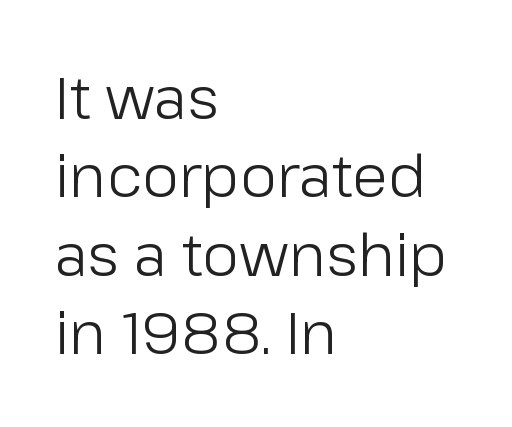
The rendering uses a moderate line-height, typical for paragraphs. What stands out about the letter spacing? Nothing — it is the standard amount. Leftover space on each line is placed entirely after the last word. The passage shown is typed in a proportional face where columns would drift. Posture: vertical. Quick note: underline off.
